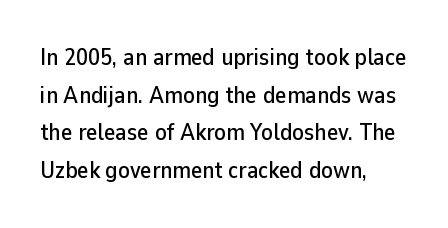
The image shows 24 px text type, upright; set left-aligned, normal line spacing (1.57x), normal letter spacing, not underlined.
